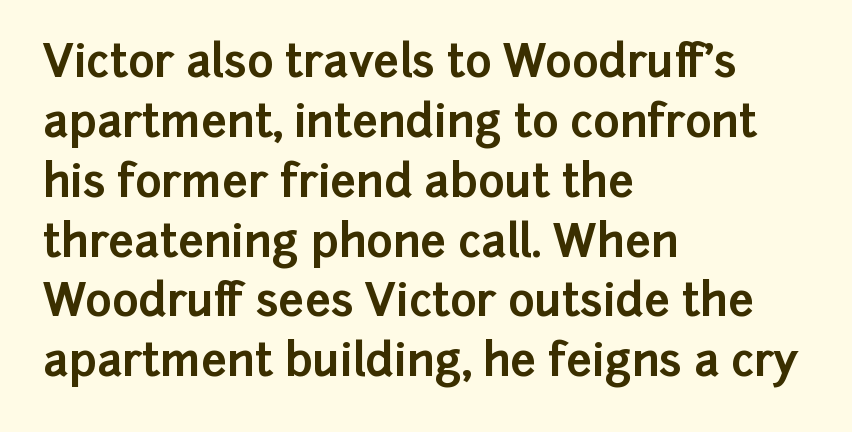
The image shows 45 px bold sans-serif type, upright; set left-aligned, normal line spacing (1.33x), normal letter spacing, not underlined; low stroke contrast and a medium x-height.
